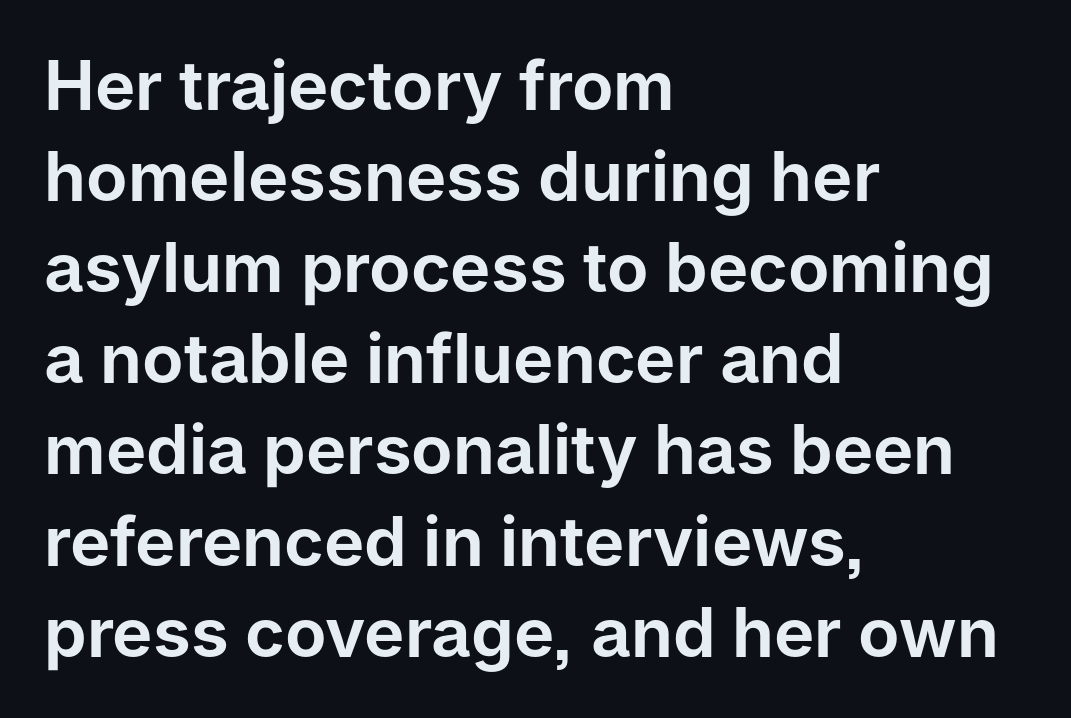
The image shows 68 px sans-serif type, upright; set left-aligned, normal line spacing (1.34x), normal letter spacing, not underlined; low stroke contrast and a medium x-height.
